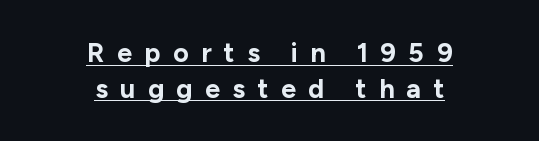
The image shows 27 px bold type, upright; set centered, normal line spacing (1.32x), unusually wide letter spacing (+0.46 em), underlined.
